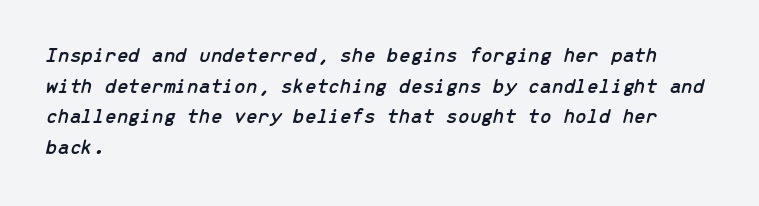
The image shows 21 px text type, italic (leaning right); set left-aligned, normal line spacing (1.46x), normal letter spacing, not underlined.
